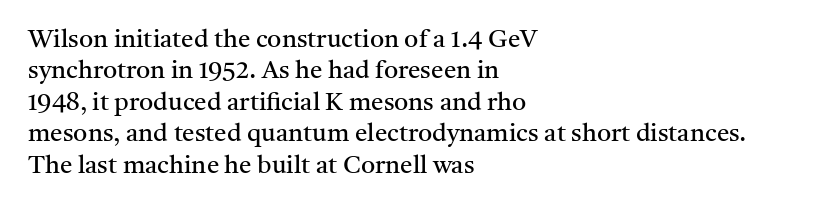
The image shows 25 px text type, upright; set left-aligned, normal line spacing (1.26x), normal letter spacing, not underlined.
